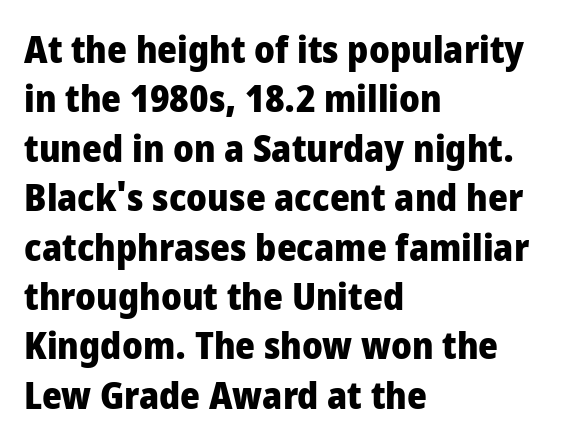
{"serif": "no", "italic": "no", "bold": "yes", "weight": "heavy", "width": "condensed", "stroke_contrast": "low", "x_height": "large", "monospaced": "no", "underline": "no", "align": "left", "line_spacing": "normal", "line_spacing_ratio": 1.3, "letter_spacing": "normal", "letter_spacing_em": 0.0, "glyph_px": 38}
